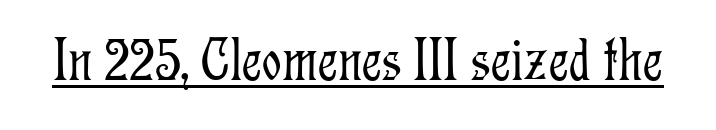
Character widths vary here, with narrow letters taking less room than wide ones. The passage shown has conventional tracking throughout. Posture: upright roman. The letters carry serifs — small finishing strokes at the ends of their stems.
